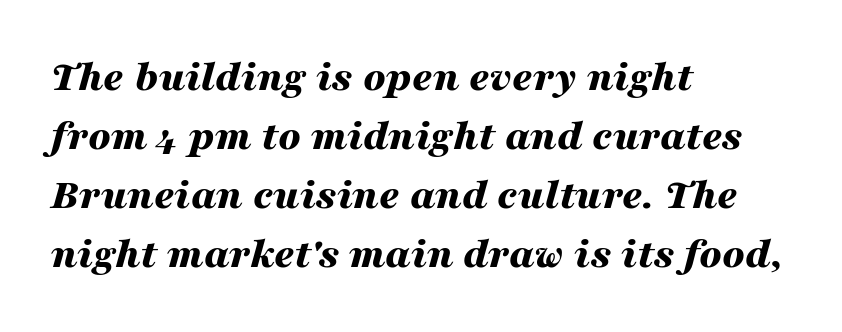
{"italic": "yes", "lean": "right", "slant_degrees": 16, "bold": "yes", "weight": "bold", "width": "wide", "stroke_contrast": "medium", "x_height": "medium", "monospaced": "no", "underline": "no", "align": "left", "line_spacing": "normal", "line_spacing_ratio": 1.34, "letter_spacing": "normal", "letter_spacing_em": 0.0, "glyph_px": 44}
